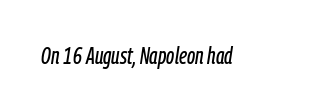
The image shows 23 px text type, italic (leaning right); set normal letter spacing, not underlined.
